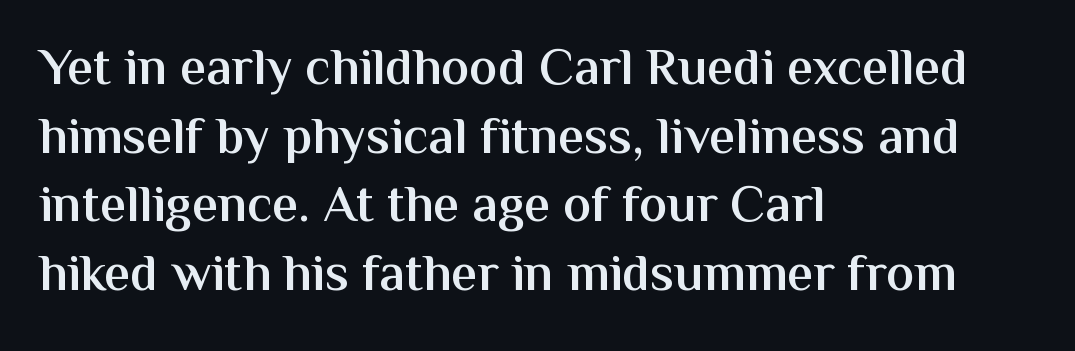
The image shows 52 px semibold sans-serif type, upright; set left-aligned, normal line spacing (1.32x), normal letter spacing, not underlined; medium stroke contrast and a medium x-height.
